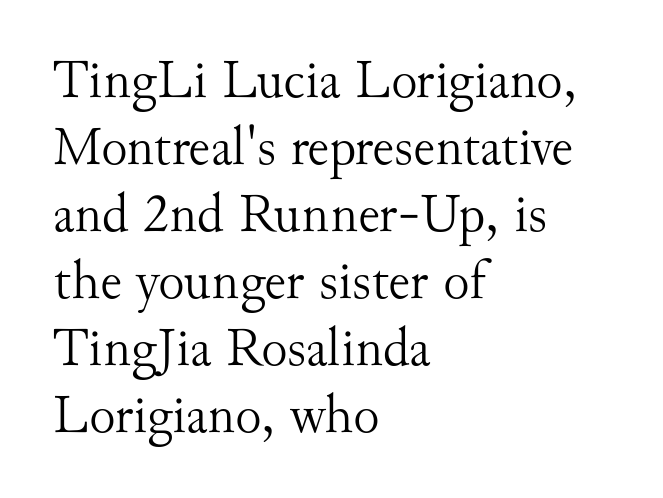
The image shows 55 px light serif type, upright; set left-aligned, line spacing 1.22x, normal letter spacing, not underlined; medium stroke contrast and a small x-height.
